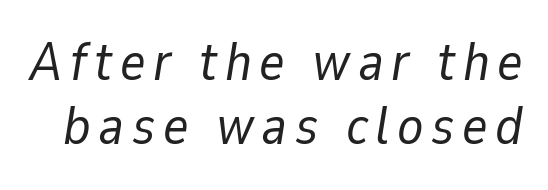
You could not count columns in this text — the font is proportionally spaced. The zone under the glyphs is completely vacant. The characters are drawn with everyday or finer stroke widths. Yep, that's italic — everything's leaning.
